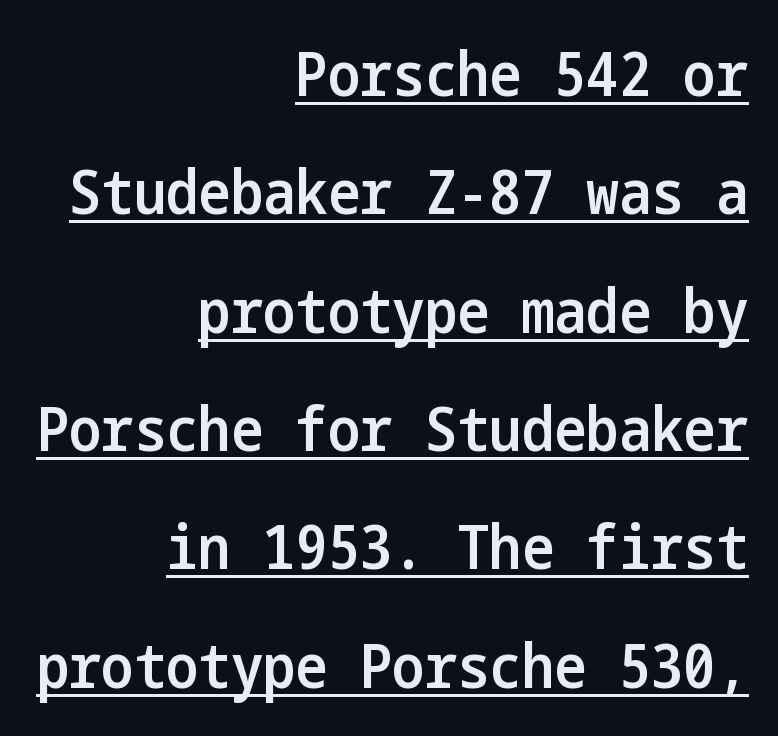
{"serif": "no", "italic": "no", "bold": "semi", "weight": "semibold", "width": "condensed", "stroke_contrast": "low", "x_height": "medium", "underline": "yes", "align": "right", "line_spacing": "loose", "line_spacing_ratio": 1.94, "letter_spacing": "normal", "letter_spacing_em": 0.0, "glyph_px": 61}
